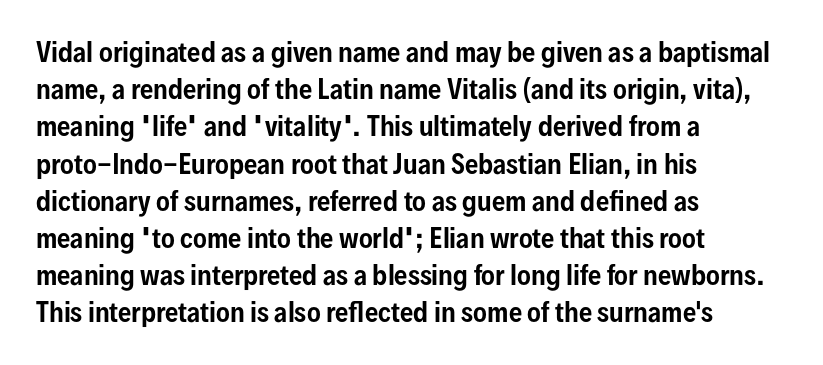
Q: Is the text italic (slanted)? A: No, it is upright.
Q: Is the text underlined? A: No.
Q: How is the paragraph aligned? A: Left-aligned.
Q: Is the spacing between letters normal or unusually wide? A: Normal.
Q: Is the spacing between lines tight, normal or loose? A: Normal.
